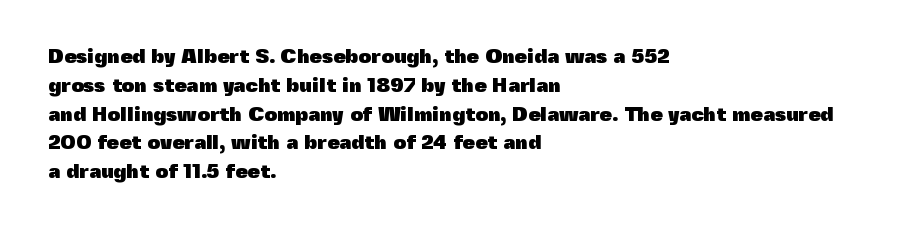
{"italic": "no", "bold": "yes", "underline": "no", "align": "left", "line_spacing": "normal", "line_spacing_ratio": 1.44, "letter_spacing": "normal", "letter_spacing_em": 0.0, "glyph_px": 20}
